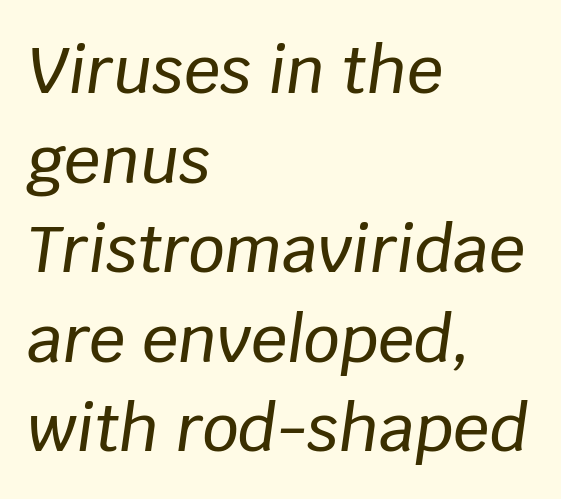
Q: Is the text italic (slanted)? A: Yes, it leans right by about 8 degrees.
Q: Is the text underlined? A: No.
Q: How is the paragraph aligned? A: Left-aligned.
Q: Is the spacing between letters normal or unusually wide? A: Normal.
Q: Is the spacing between lines tight, normal or loose? A: Normal.
Q: Width (condensed, normal, or wide)? A: Normal.
Q: Stroke contrast? A: Low.
Q: x-height? A: Large.
Q: Monospaced? A: No.
